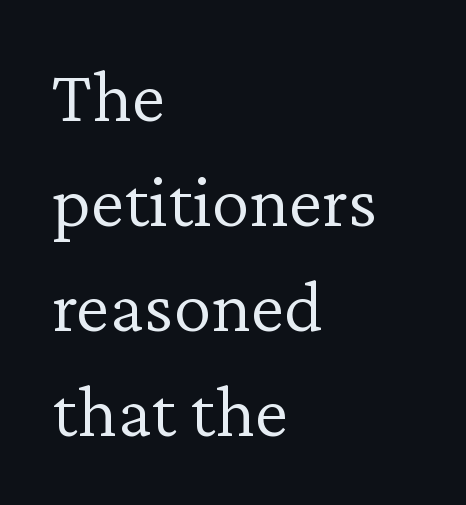
{"serif": "yes", "italic": "no", "bold": "no", "weight": "light", "width": "normal", "stroke_contrast": "low", "x_height": "medium", "monospaced": "no", "underline": "no", "align": "left", "line_spacing": "normal", "line_spacing_ratio": 1.38, "letter_spacing": "normal", "letter_spacing_em": 0.0, "glyph_px": 76}
